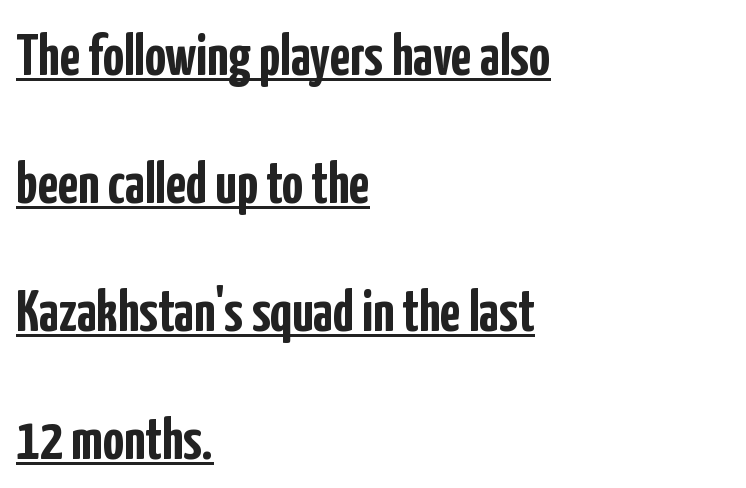
Q: Is the text bold? A: Yes.
Q: Is the text italic (slanted)? A: No, it is upright.
Q: Is the typeface a serif or a sans-serif typeface? A: Sans-serif.
Q: Is the text underlined? A: Yes.
Q: How is the paragraph aligned? A: Left-aligned.
Q: Is the spacing between letters normal or unusually wide? A: Normal.
Q: Is the spacing between lines tight, normal or loose? A: Loose.
Q: Width (condensed, normal, or wide)? A: Condensed.
Q: Stroke contrast? A: Low.
Q: x-height? A: Medium.
Q: Monospaced? A: No.
